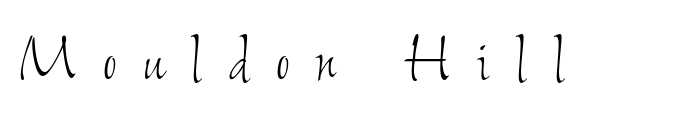
The letters advance in unequal steps, a hallmark of proportional type. Stem width sits at or under what a default text font uses. Has an underline been added? It has not. Tracking here is generous; glyphs stand well apart from one another.
